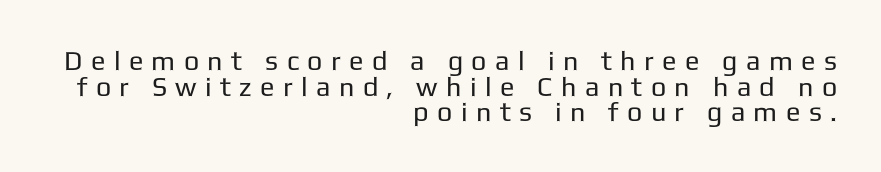
The image shows 27 px text type, upright; set right-aligned, tight line spacing (0.95x), unusually wide letter spacing (+0.31 em), not underlined.
